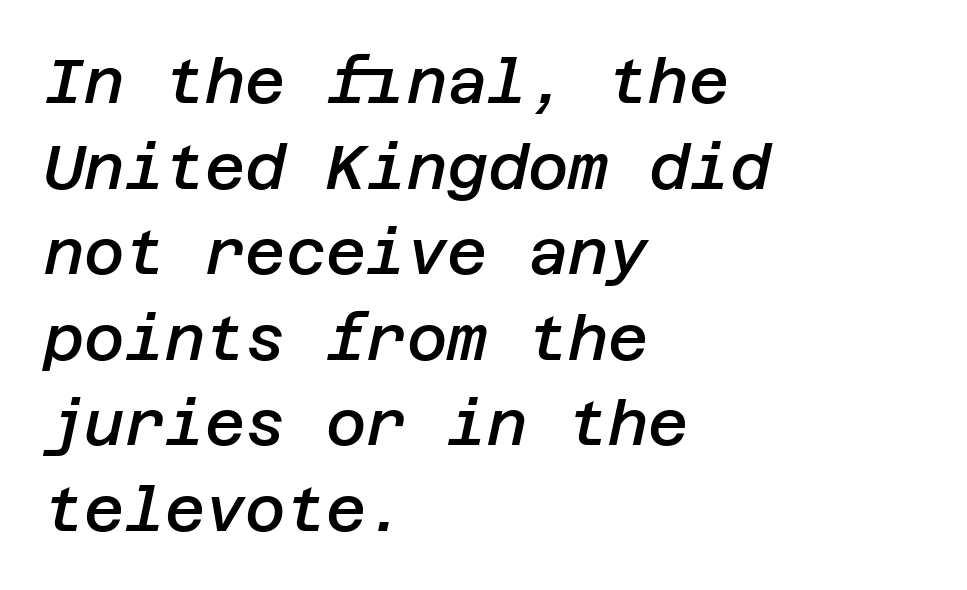
{"italic": "yes", "lean": "right", "slant_degrees": 12, "bold": "semi", "weight": "semibold", "width": "normal", "stroke_contrast": "low", "x_height": "large", "underline": "no", "align": "left", "line_spacing": "normal", "line_spacing_ratio": 1.38, "letter_spacing": "normal", "letter_spacing_em": 0.0, "glyph_px": 62}
